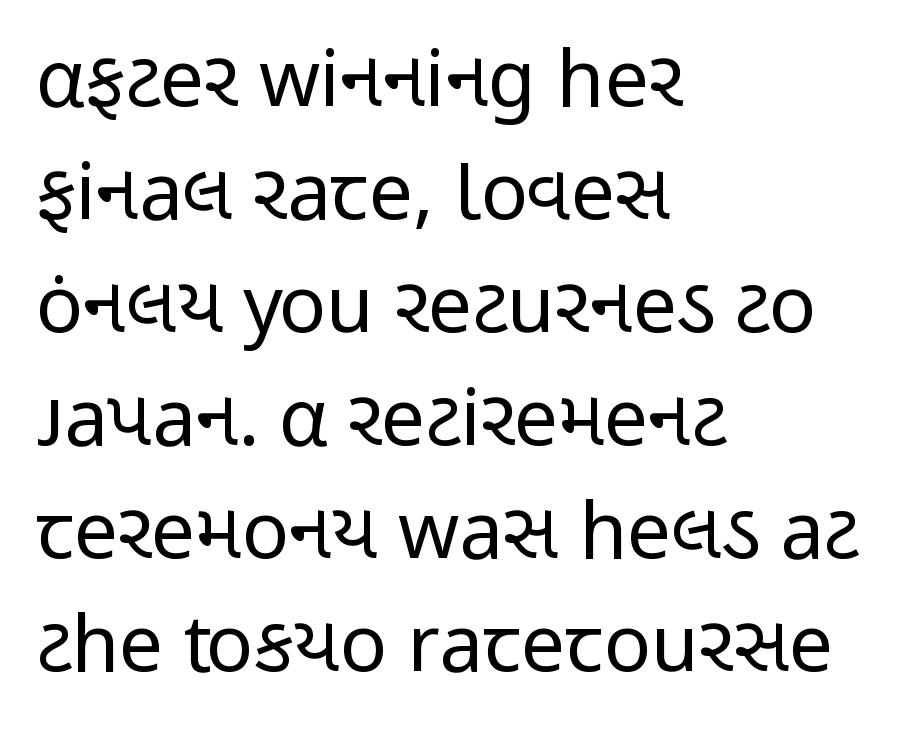
The image shows 78 px regular-weight, condensed sans-serif type, upright; set left-aligned, normal line spacing (1.45x), normal letter spacing, not underlined; low stroke contrast and a medium x-height.
